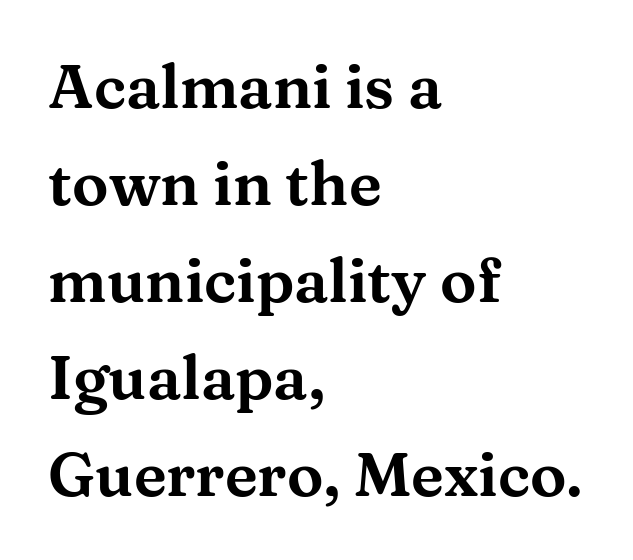
Q: Is the text italic (slanted)? A: No, it is upright.
Q: Is the typeface a serif or a sans-serif typeface? A: Serif.
Q: Is the text underlined? A: No.
Q: How is the paragraph aligned? A: Left-aligned.
Q: Is the spacing between letters normal or unusually wide? A: Normal.
Q: Is the spacing between lines tight, normal or loose? A: Normal.
Q: Width (condensed, normal, or wide)? A: Wide.
Q: Stroke contrast? A: Medium.
Q: x-height? A: Medium.
Q: Monospaced? A: No.
